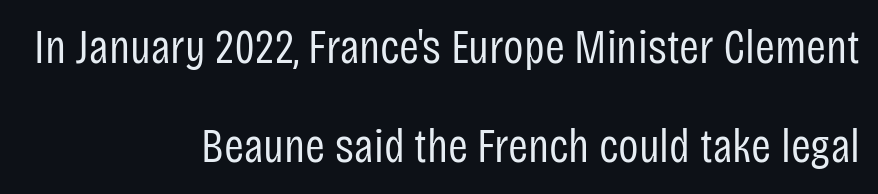
Q: Is the text bold? A: No.
Q: Is the text italic (slanted)? A: No, it is upright.
Q: Is the typeface a serif or a sans-serif typeface? A: Sans-serif.
Q: Is the text underlined? A: No.
Q: How is the paragraph aligned? A: Right-aligned.
Q: Is the spacing between letters normal or unusually wide? A: Normal.
Q: Is the spacing between lines tight, normal or loose? A: Loose.
Q: Width (condensed, normal, or wide)? A: Condensed.
Q: Stroke contrast? A: Low.
Q: x-height? A: Large.
Q: Monospaced? A: No.
